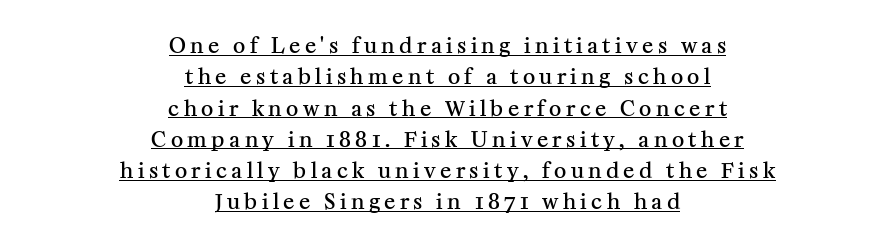
The image shows 21 px text type, upright; set centered, normal line spacing (1.49x), unusually wide letter spacing (+0.21 em), underlined.
